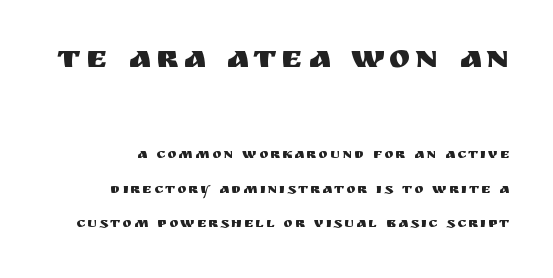
Q: Is the text italic (slanted)? A: No, it is upright.
Q: Is the typeface a serif or a sans-serif typeface? A: Sans-serif.
Q: Is the text underlined? A: No.
Q: Is the spacing between lines tight, normal or loose? A: Loose.
Q: Which block of text is set in a larger size, the first (top) or the second (bottom)? A: The first (top) one.
Q: Width (condensed, normal, or wide)? A: Normal.
Q: Stroke contrast? A: Medium.
Q: x-height? A: Large.
Q: Monospaced? A: No.
